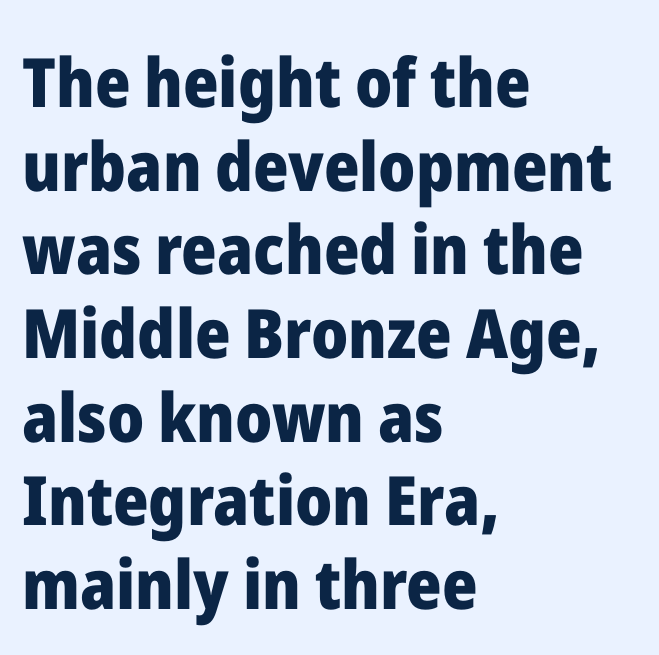
A typesetter would label this face a sans. In terms of posture, this sample is upright. Bold? Absolutely — the strokes are thick and heavy. The letters sit at their default tracking, neither squeezed nor spread. Nobody drew a line under any word here. Typeset ragged right — the left edge is the straight one.
